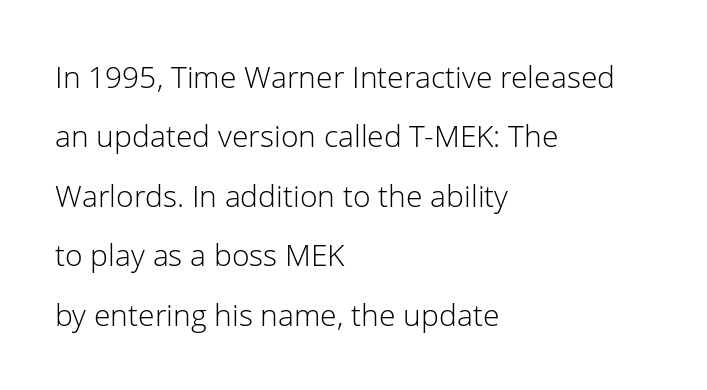
Q: Is the text bold? A: No.
Q: Is the text italic (slanted)? A: No, it is upright.
Q: Is the typeface a serif or a sans-serif typeface? A: Sans-serif.
Q: Is the text underlined? A: No.
Q: How is the paragraph aligned? A: Left-aligned.
Q: Is the spacing between letters normal or unusually wide? A: Normal.
Q: Is the spacing between lines tight, normal or loose? A: Loose.
Q: Width (condensed, normal, or wide)? A: Normal.
Q: Stroke contrast? A: Low.
Q: x-height? A: Medium.
Q: Monospaced? A: No.
